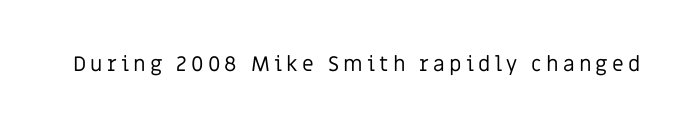
The image shows 21 px text type, upright; set unusually wide letter spacing (+0.2 em), not underlined.
